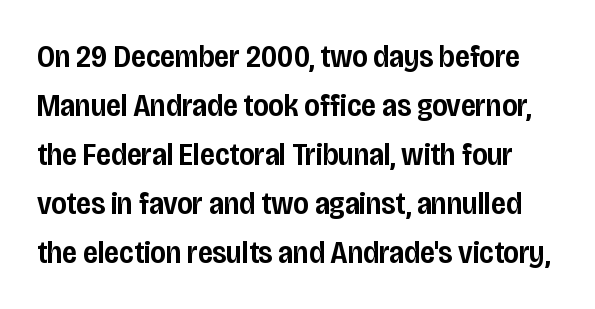
The image shows 32 px semibold, condensed sans-serif type, upright; set normal line spacing (1.53x), normal letter spacing, not underlined; low stroke contrast and a large x-height.
